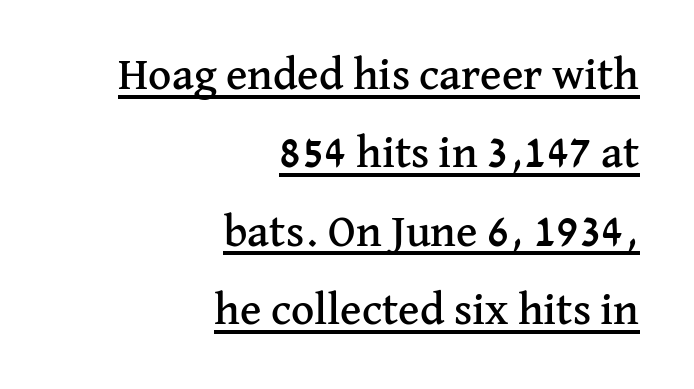
Note the varied advance widths — an 'i' is clearly narrower than an 'm'. The letterforms sit shoulder to shoulder at normal distance. What decoration does the sample have? An underline. A roman cut, with each character standing at attention. Typographically, this falls in the serif category. All the whitespace from short lines collects on the left.
